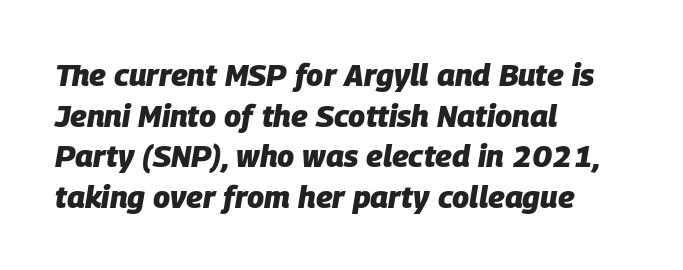
The image shows 31 px heavy type, italic (leaning right); set left-aligned, normal line spacing (1.31x), normal letter spacing, not underlined; low stroke contrast and a large x-height.
